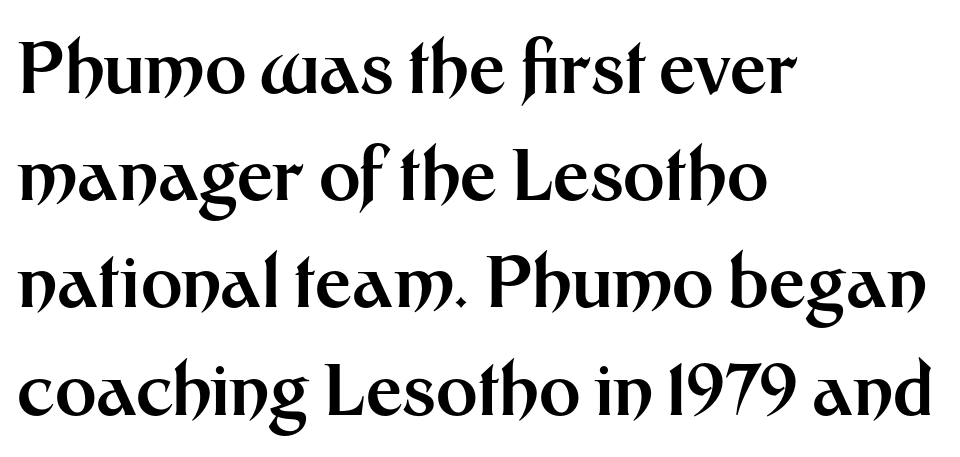
The image shows 71 px bold sans-serif type, upright; set left-aligned, normal line spacing (1.51x), normal letter spacing, not underlined; medium stroke contrast and a medium x-height.
